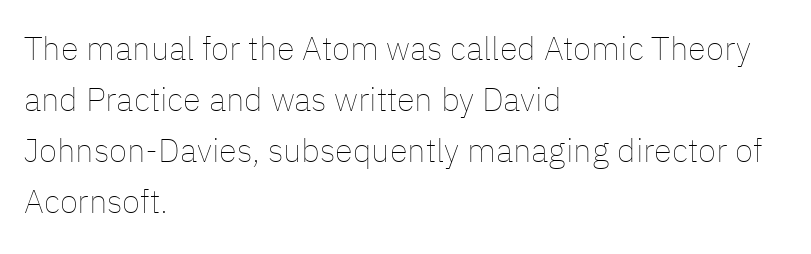
The image shows 33 px thin type, upright; set left-aligned, normal line spacing (1.55x), normal letter spacing, not underlined; low stroke contrast and a medium x-height.
